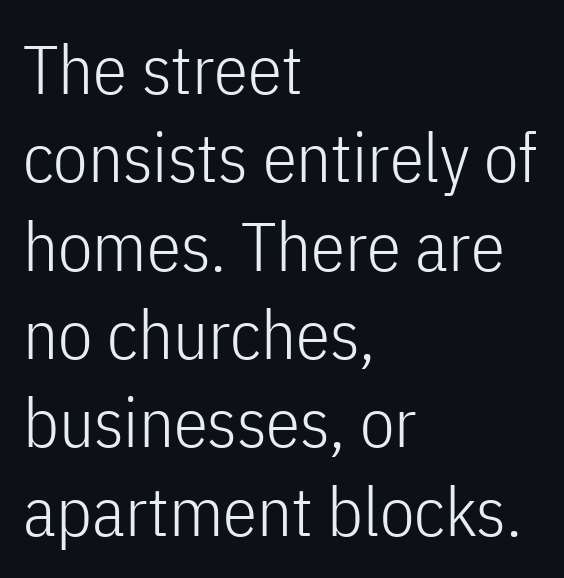
{"serif": "no", "italic": "no", "bold": "no", "weight": "light", "width": "condensed", "stroke_contrast": "low", "x_height": "medium", "monospaced": "no", "underline": "no", "align": "left", "line_spacing": "normal", "line_spacing_ratio": 1.28, "letter_spacing": "normal", "letter_spacing_em": 0.0, "glyph_px": 69}
